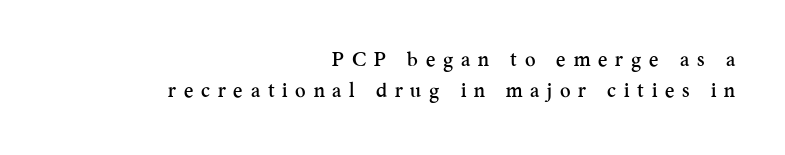
{"italic": "no", "underline": "no", "align": "right", "line_spacing": "normal", "line_spacing_ratio": 1.57, "letter_spacing": "wide", "letter_spacing_em": 0.39, "glyph_px": 20}
